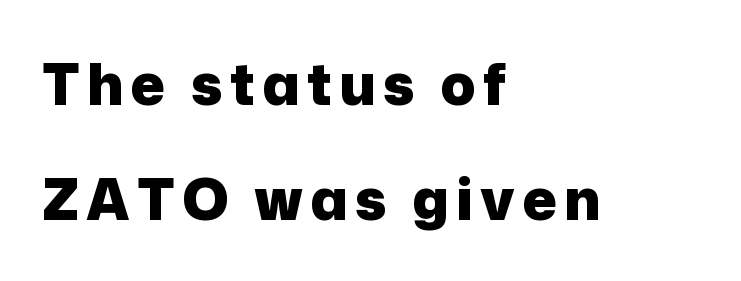
The image shows 57 px heavy sans-serif type, upright; set left-aligned, loose line spacing (2.01x), not underlined; low stroke contrast and a medium x-height.
